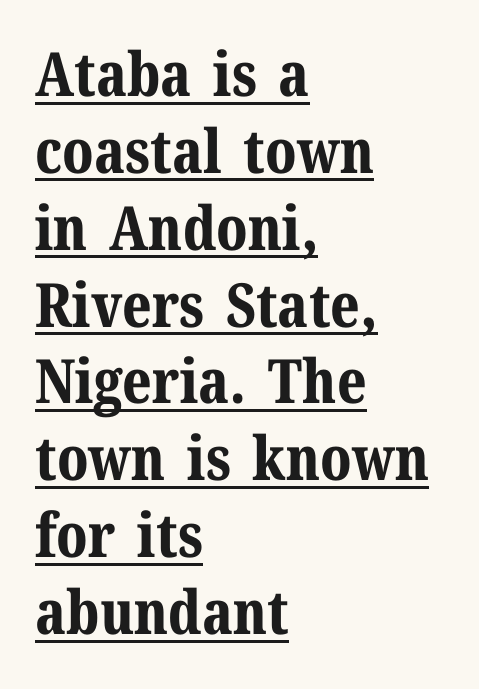
{"serif": "yes", "italic": "no", "bold": "yes", "weight": "bold", "width": "normal", "stroke_contrast": "medium", "x_height": "medium", "monospaced": "no", "underline": "yes", "align": "left", "line_spacing": "normal", "line_spacing_ratio": 1.26, "letter_spacing": "normal", "letter_spacing_em": 0.0, "glyph_px": 61}
